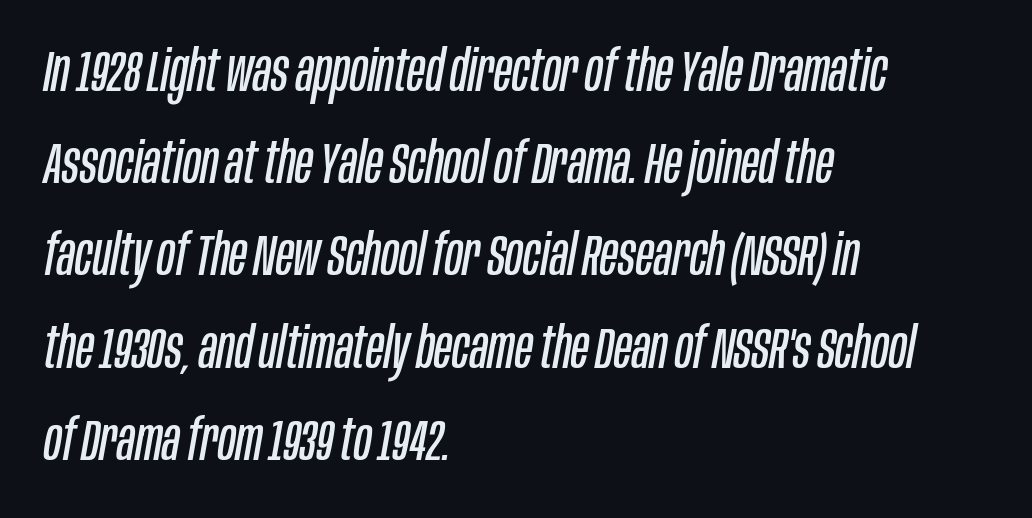
{"italic": "yes", "lean": "right", "slant_degrees": 10, "bold": "no", "weight": "regular", "width": "condensed", "stroke_contrast": "low", "x_height": "large", "monospaced": "no", "underline": "no", "align": "left", "line_spacing": "normal", "line_spacing_ratio": 1.59, "letter_spacing": "normal", "letter_spacing_em": 0.0, "glyph_px": 58}
